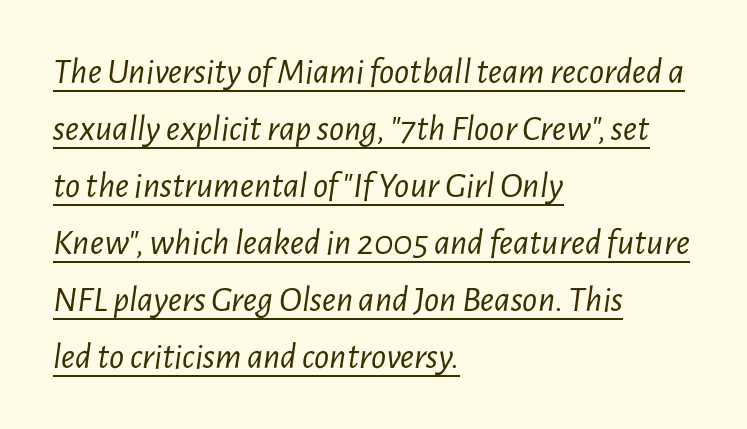
{"italic": "yes", "lean": "right", "slant_degrees": 7, "bold": "no", "weight": "light", "width": "condensed", "stroke_contrast": "low", "x_height": "medium", "monospaced": "no", "underline": "yes", "align": "left", "line_spacing": "normal", "line_spacing_ratio": 1.54, "letter_spacing": "normal", "letter_spacing_em": 0.0, "glyph_px": 37}
